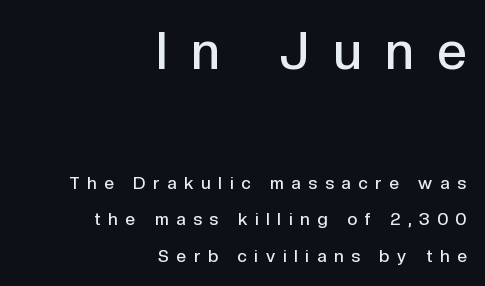
Q: Is the text bold? A: Semi-bold.
Q: Is the text italic (slanted)? A: No, it is upright.
Q: Is the typeface a serif or a sans-serif typeface? A: Sans-serif.
Q: Is the text underlined? A: No.
Q: How is the paragraph aligned? A: Right-aligned.
Q: Is the spacing between letters normal or unusually wide? A: Unusually wide.
Q: Is the spacing between lines tight, normal or loose? A: Loose.
Q: Which block of text is set in a larger size, the first (top) or the second (bottom)? A: The first (top) one.
Q: Width (condensed, normal, or wide)? A: Normal.
Q: x-height? A: Medium.
Q: Monospaced? A: No.
